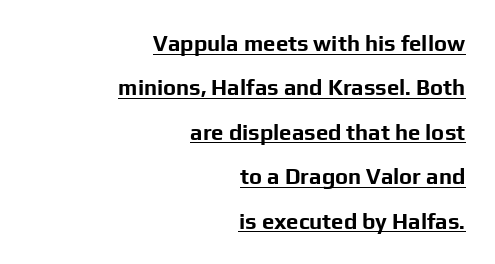
{"italic": "no", "bold": "yes", "underline": "yes", "align": "right", "line_spacing": "loose", "line_spacing_ratio": 2.02, "letter_spacing": "normal", "letter_spacing_em": 0.0, "glyph_px": 22}
